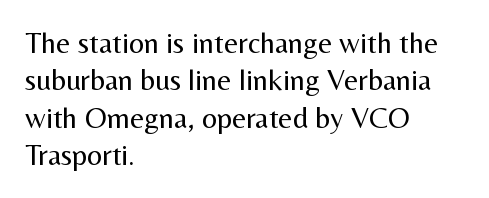
Q: Is the text bold? A: No.
Q: Is the text italic (slanted)? A: No, it is upright.
Q: Is the typeface a serif or a sans-serif typeface? A: Sans-serif.
Q: Is the text underlined? A: No.
Q: How is the paragraph aligned? A: Left-aligned.
Q: Is the spacing between letters normal or unusually wide? A: Normal.
Q: Is the spacing between lines tight, normal or loose? A: Normal.
Q: Width (condensed, normal, or wide)? A: Normal.
Q: Stroke contrast? A: Medium.
Q: x-height? A: Medium.
Q: Monospaced? A: No.
